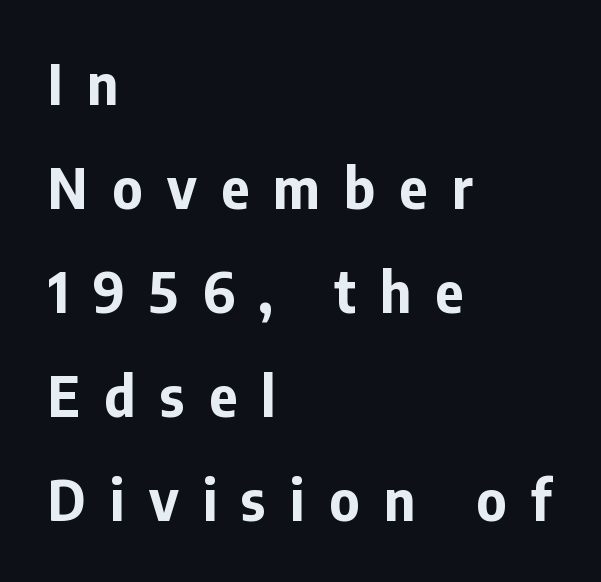
{"serif": "no", "italic": "no", "bold": "yes", "weight": "bold", "width": "normal", "stroke_contrast": "low", "x_height": "medium", "monospaced": "no", "underline": "no", "align": "left", "line_spacing_ratio": 1.89, "letter_spacing": "wide", "letter_spacing_em": 0.44, "glyph_px": 55}
